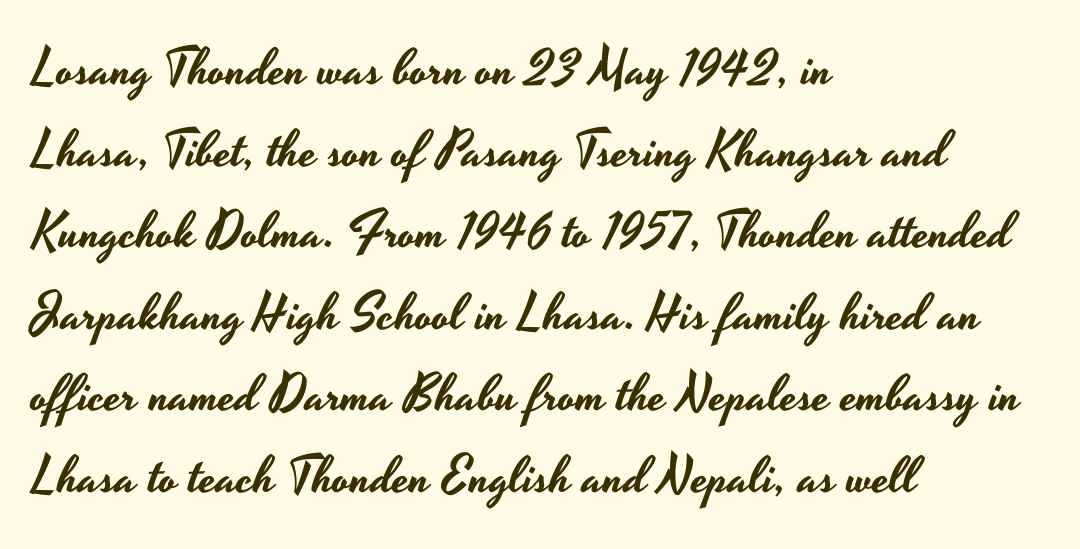
The passage shown is not underscored anywhere. You could call the tracking neutral — neither tight nor loose. Does the type have serifs? No, each stem ends abruptly.
